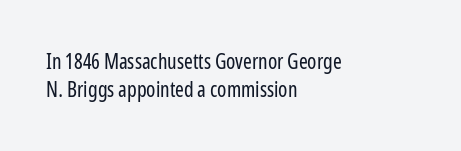
Q: Is the text bold? A: No.
Q: Is the text italic (slanted)? A: No, it is upright.
Q: Is the text underlined? A: No.
Q: How is the paragraph aligned? A: Left-aligned.
Q: Is the spacing between letters normal or unusually wide? A: Normal.
Q: Is the spacing between lines tight, normal or loose? A: Normal.
